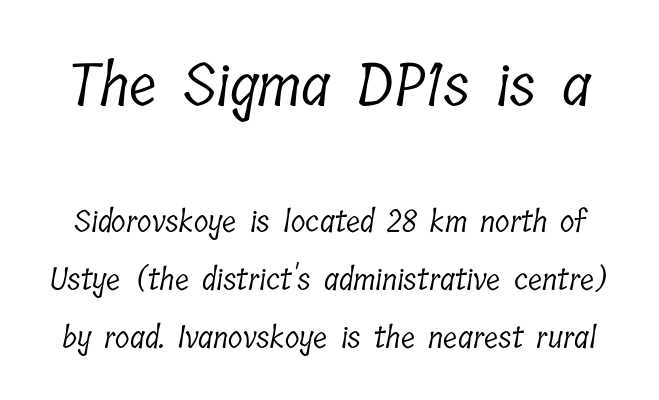
The area under the type is left untouched. The characters are drawn with everyday or finer stroke widths. Nobody touched the tracking dial on this one. You could not count columns in this text — the font is proportionally spaced. Serif or sans? Serif — the stroke terminals have little feet. A great deal of white space separates one row of letters from the next.
